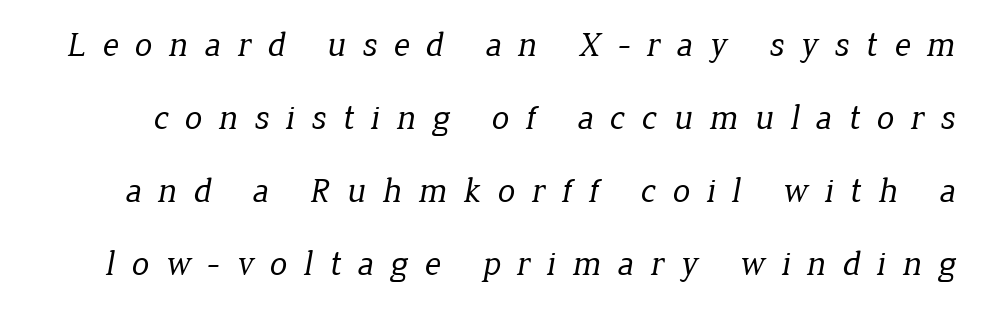
The face used here is proportionally spaced, like ordinary book or web type. Weight: regular or lighter. The glyphs are unaccompanied by any horizontal stroke below them. These lines are composed in type with serifs.
